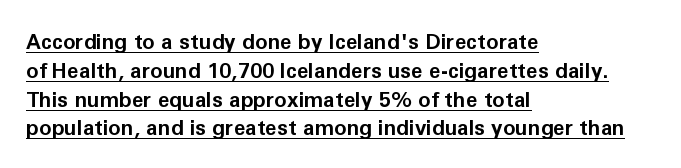
The image shows 21 px bold type, upright; set left-aligned, normal line spacing (1.37x), normal letter spacing, underlined.
